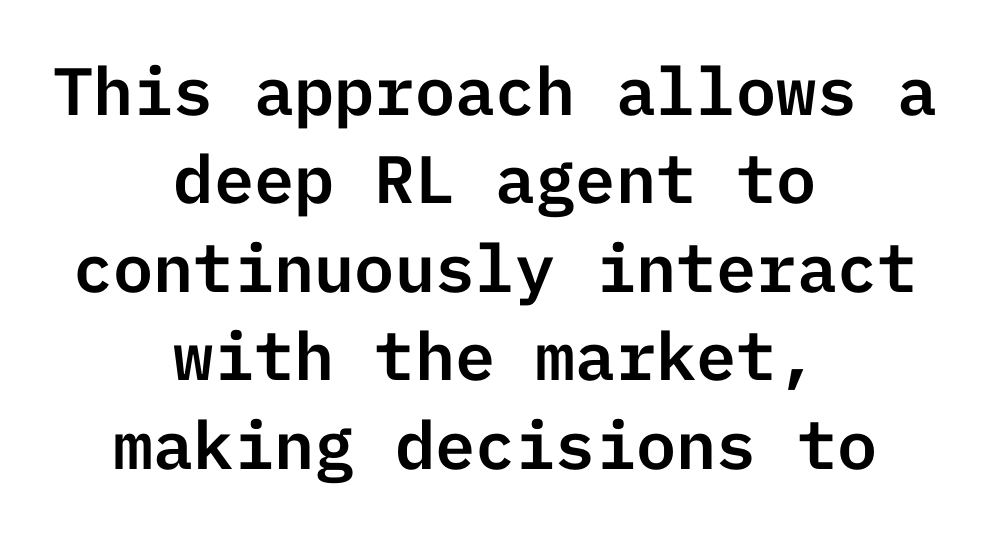
The image shows 67 px sans-serif type, upright; set centered, normal line spacing (1.32x), normal letter spacing, not underlined; low stroke contrast and a medium x-height.
